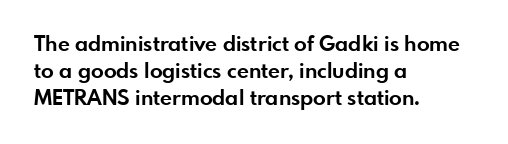
Q: Is the text bold? A: Yes.
Q: Is the text italic (slanted)? A: No, it is upright.
Q: Is the text underlined? A: No.
Q: How is the paragraph aligned? A: Left-aligned.
Q: Is the spacing between letters normal or unusually wide? A: Normal.
Q: Is the spacing between lines tight, normal or loose? A: Normal.
